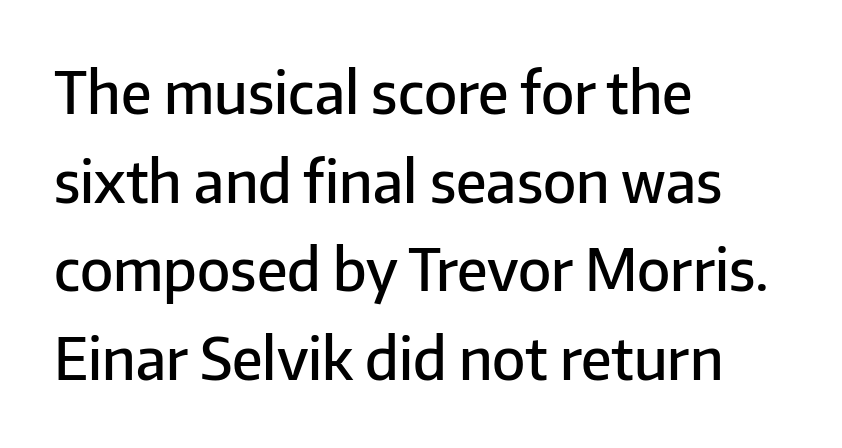
Is the letter spacing exaggerated? No — it looks like the ordinary default. Here the designer chose a conventional face with non-uniform glyph widths. These lines are composed in type without serifs. Every character sits straight up, as roman type does. Left-aligned paragraph, ragged on the right.
